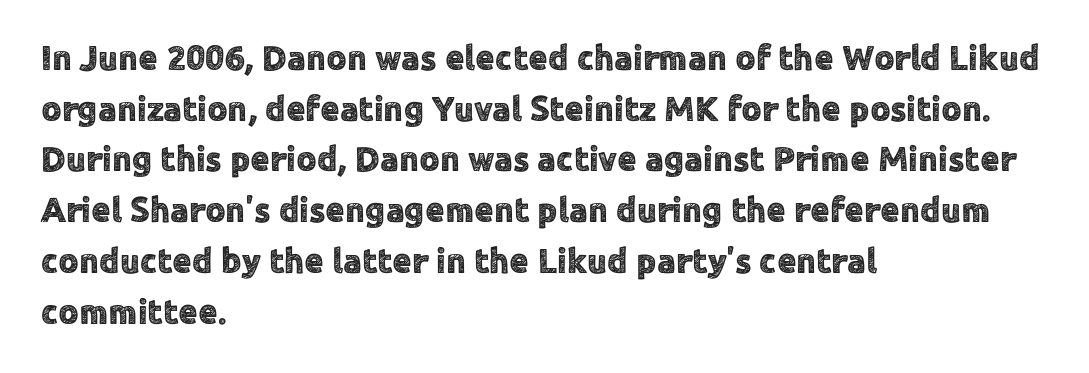
{"serif": "no", "italic": "no", "width": "normal", "x_height": "medium", "monospaced": "no", "underline": "no", "align": "left", "line_spacing": "normal", "line_spacing_ratio": 1.45, "letter_spacing": "normal", "letter_spacing_em": 0.0, "glyph_px": 35}
